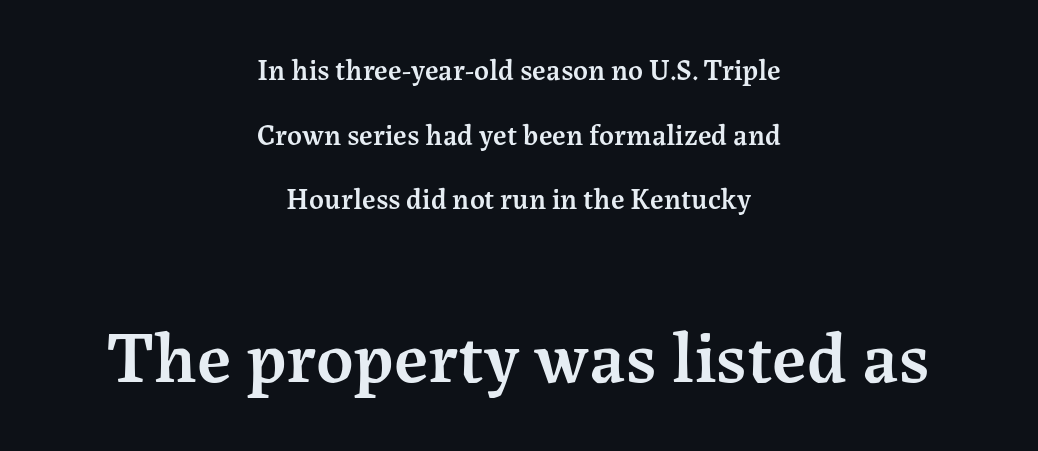
The image shows 73 px semibold serif type, upright; set centered, loose line spacing (2.23x), normal letter spacing, not underlined; the second (bottom) block is 2.52x larger; medium stroke contrast and a medium x-height.
